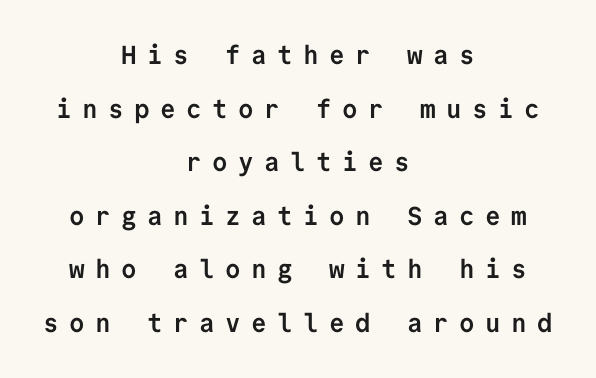
{"italic": "no", "bold": "yes", "underline": "no", "align": "center", "line_spacing": "loose", "line_spacing_ratio": 2.06, "letter_spacing": "wide", "letter_spacing_em": 0.4, "glyph_px": 26}
